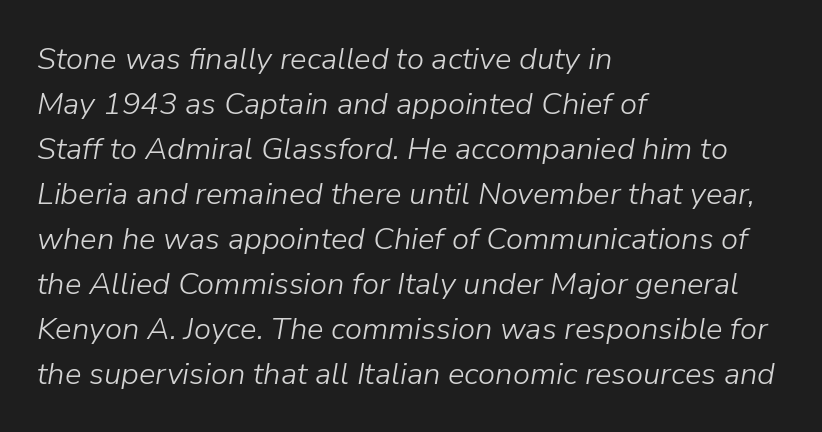
The image shows 31 px light type, italic (leaning right); set left-aligned, normal line spacing (1.45x), normal letter spacing, not underlined; low stroke contrast and a medium x-height.
